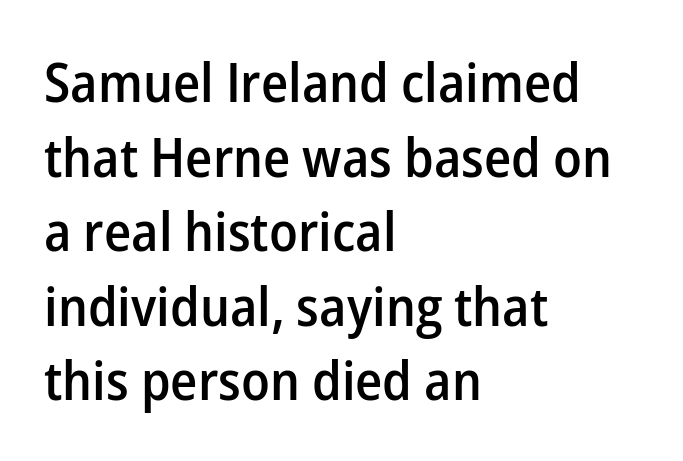
Q: Is the text bold? A: Semi-bold.
Q: Is the text italic (slanted)? A: No, it is upright.
Q: Is the typeface a serif or a sans-serif typeface? A: Sans-serif.
Q: Is the text underlined? A: No.
Q: How is the paragraph aligned? A: Left-aligned.
Q: Is the spacing between letters normal or unusually wide? A: Normal.
Q: Is the spacing between lines tight, normal or loose? A: Normal.
Q: Width (condensed, normal, or wide)? A: Normal.
Q: Stroke contrast? A: Low.
Q: x-height? A: Medium.
Q: Monospaced? A: No.
